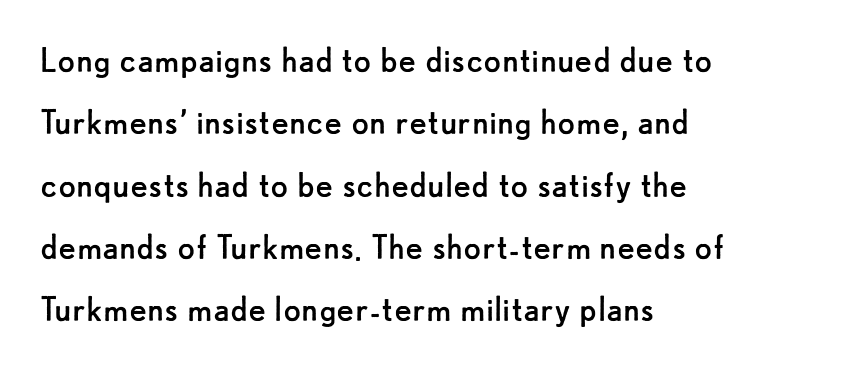
Look at the tracking — it's just the regular setting, nothing added. This sample has the flowing, uneven cadence of proportional lettering. Rendered with straight, roman letterforms. Serif or sans? Sans — the stroke terminals are bare. The specimen omits any rule beneath the text block's lines.
